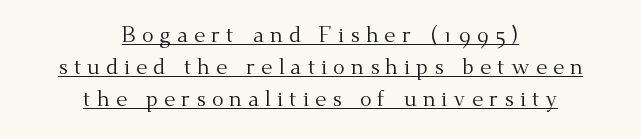
{"italic": "no", "bold": "no", "underline": "yes", "align": "center", "line_spacing": "normal", "line_spacing_ratio": 1.45, "letter_spacing": "wide", "letter_spacing_em": 0.27, "glyph_px": 22}
